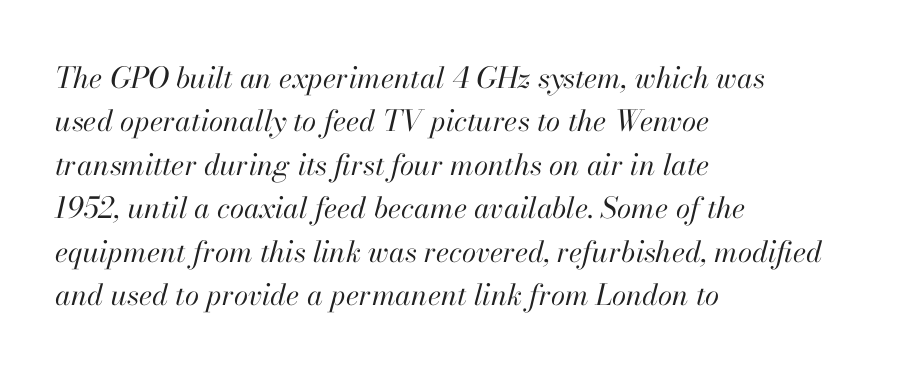
The image shows 29 px regular-weight type, italic (leaning right); set left-aligned, normal line spacing (1.5x), normal letter spacing, not underlined; high stroke contrast and a small x-height.
